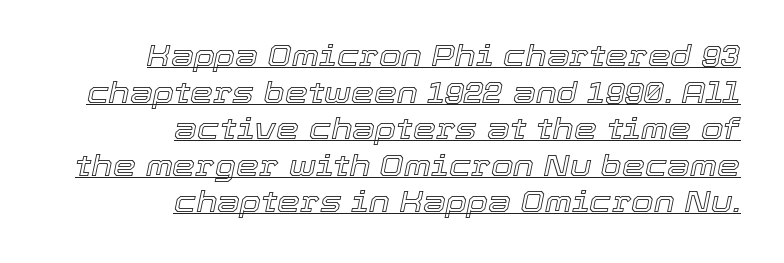
The image shows 29 px text type, italic (leaning right); set right-aligned, normal line spacing (1.26x), normal letter spacing, underlined; a medium x-height.
